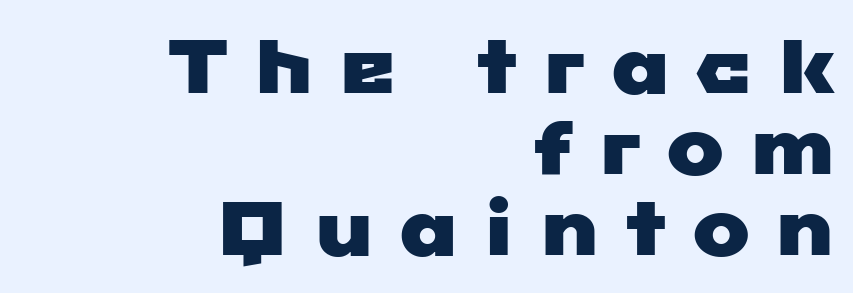
The image shows 77 px wide sans-serif type; set right-aligned, tight line spacing (1.05x), unusually wide letter spacing (+0.31 em), not underlined; low stroke contrast and a medium x-height.
